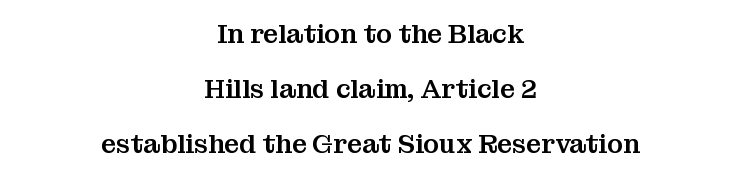
Horizontally, the lines are justified to the midpoint only. Nobody drew a line under any word here. Compared with typical body copy, the letter spacing here is the same. Line spacing here is loose. Notice how the stems are strictly vertical — no italics here.
